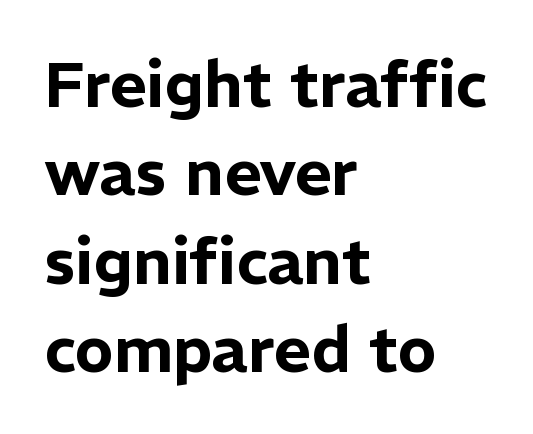
Tracking value appears to be zero — textbook default spacing. Has an underline been added? It has not. These lines were composed using upright roman letters. The compositor pushed each line to the left boundary.
